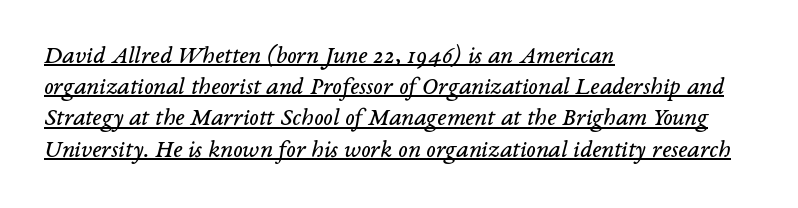
The image shows 25 px text type, italic (leaning right); set left-aligned, normal line spacing (1.25x), normal letter spacing, underlined.
